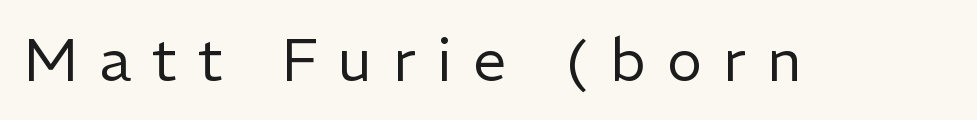
Q: Is the text bold? A: No.
Q: Is the text italic (slanted)? A: No, it is upright.
Q: Is the typeface a serif or a sans-serif typeface? A: Sans-serif.
Q: Is the text underlined? A: No.
Q: Is the spacing between letters normal or unusually wide? A: Unusually wide.
Q: Width (condensed, normal, or wide)? A: Normal.
Q: Stroke contrast? A: Low.
Q: x-height? A: Medium.
Q: Monospaced? A: No.
